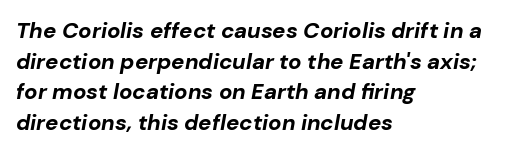
Q: Is the text bold? A: Yes.
Q: Is the text italic (slanted)? A: Yes, it leans right by about 10 degrees.
Q: Is the text underlined? A: No.
Q: How is the paragraph aligned? A: Left-aligned.
Q: Is the spacing between letters normal or unusually wide? A: Normal.
Q: Is the spacing between lines tight, normal or loose? A: Normal.
